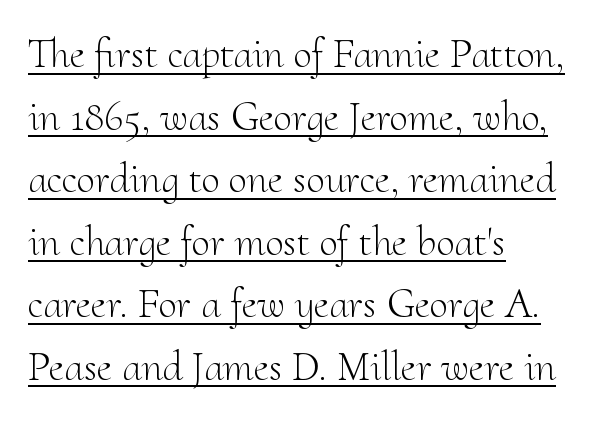
{"serif": "yes", "italic": "no", "bold": "no", "weight": "light", "width": "normal", "stroke_contrast": "medium", "x_height": "small", "monospaced": "no", "underline": "yes", "align": "left", "line_spacing": "normal", "line_spacing_ratio": 1.49, "letter_spacing": "normal", "letter_spacing_em": 0.0, "glyph_px": 42}
